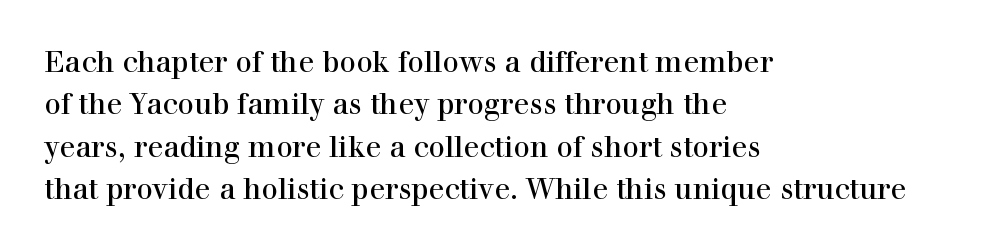
Lines of text with bare space underneath. The lettering holds an erect, upright posture throughout. Evenly set lines give the paragraph a standard silhouette. The text was rendered using a seriffed face with decorative stroke endings. This rendering uses left alignment, leaving the right contour irregular.
